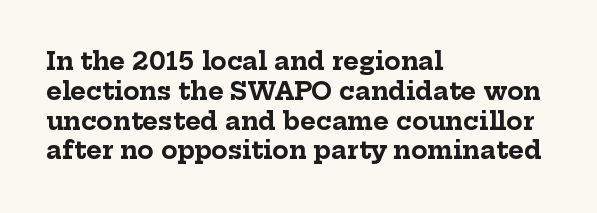
Q: Is the text bold? A: Yes.
Q: Is the text italic (slanted)? A: No, it is upright.
Q: Is the text underlined? A: No.
Q: How is the paragraph aligned? A: Left-aligned.
Q: Is the spacing between letters normal or unusually wide? A: Normal.
